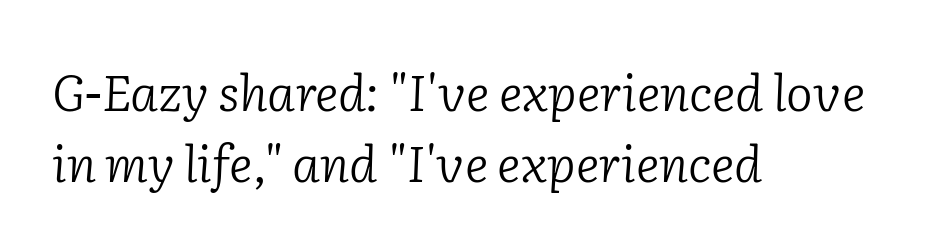
The image shows 50 px light serif type, italic (leaning right); set left-aligned, normal line spacing (1.43x), normal letter spacing, not underlined; low stroke contrast and a medium x-height.
